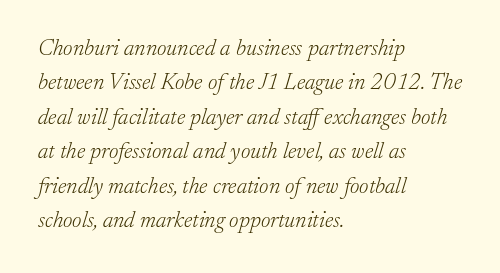
Q: Is the text bold? A: No.
Q: Is the text italic (slanted)? A: Yes, it leans right by about 17 degrees.
Q: Is the text underlined? A: No.
Q: How is the paragraph aligned? A: Left-aligned.
Q: Is the spacing between letters normal or unusually wide? A: Normal.
Q: Is the spacing between lines tight, normal or loose? A: Normal.
